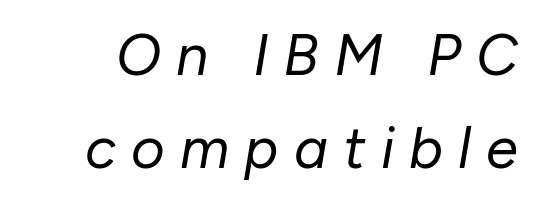
{"italic": "yes", "lean": "right", "slant_degrees": 10, "bold": "no", "weight": "regular", "width": "normal", "stroke_contrast": "low", "x_height": "medium", "monospaced": "no", "underline": "no", "line_spacing": "normal", "line_spacing_ratio": 1.6, "letter_spacing": "wide", "letter_spacing_em": 0.26, "glyph_px": 58}
